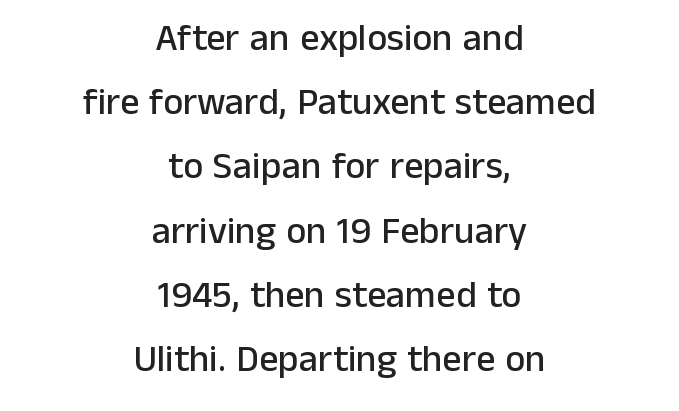
The image shows 38 px sans-serif type, upright; set centered, normal line spacing (1.69x), normal letter spacing, not underlined; low stroke contrast and a medium x-height.
